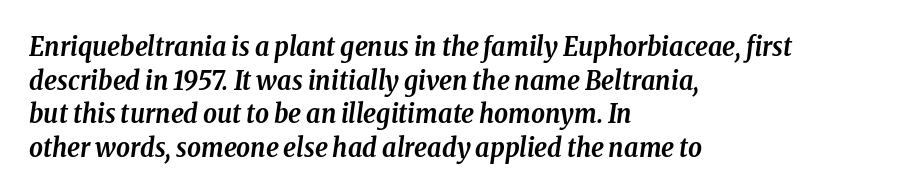
Caption: multi-line text, flush left, ragged right. The glyphs look as if they've been sheared to an angle. Every letter is thick-stroked: bold, no question. The passage shown has conventional tracking throughout. Quick note: interline space is typical. A bare baseline throughout the passage.
